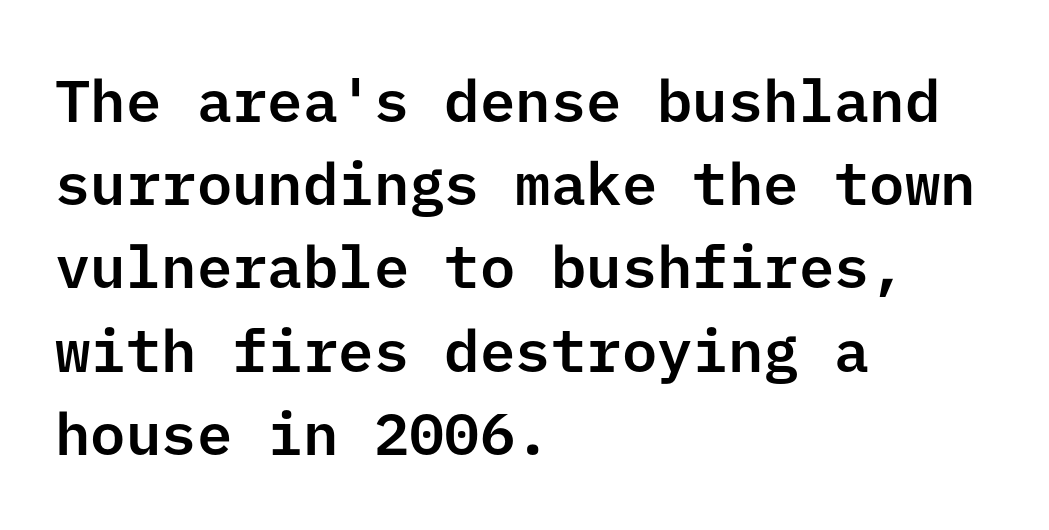
{"serif": "no", "italic": "no", "width": "normal", "stroke_contrast": "low", "x_height": "medium", "underline": "no", "align": "left", "line_spacing": "normal", "line_spacing_ratio": 1.41, "letter_spacing": "normal", "letter_spacing_em": 0.0, "glyph_px": 59}
